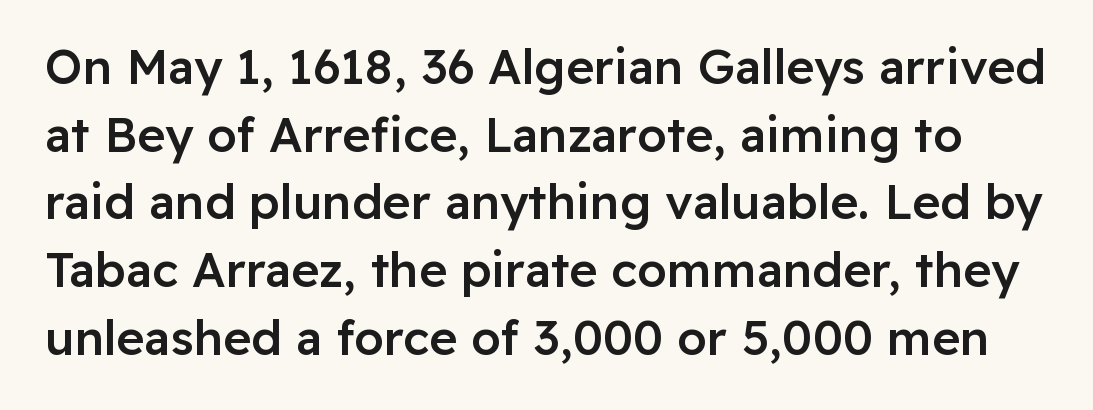
Q: Is the text bold? A: Semi-bold.
Q: Is the text italic (slanted)? A: No, it is upright.
Q: Is the typeface a serif or a sans-serif typeface? A: Sans-serif.
Q: Is the text underlined? A: No.
Q: Is the spacing between letters normal or unusually wide? A: Normal.
Q: Is the spacing between lines tight, normal or loose? A: Normal.
Q: Width (condensed, normal, or wide)? A: Normal.
Q: Stroke contrast? A: Low.
Q: x-height? A: Medium.
Q: Monospaced? A: No.
